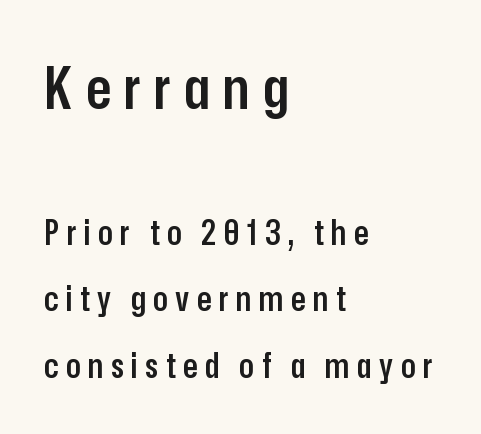
The image shows 59 px semibold, condensed sans-serif type, upright; set left-aligned, loose line spacing (1.96x), unusually wide letter spacing (+0.22 em), not underlined; the first (top) block is 1.74x larger; low stroke contrast and a medium x-height.
